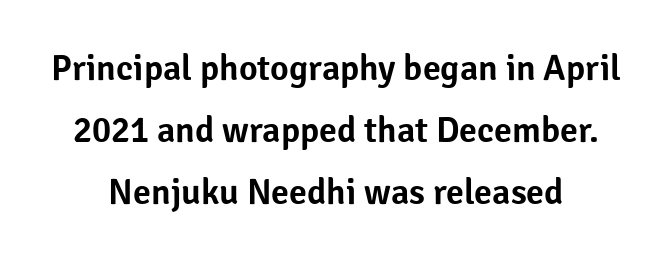
{"serif": "no", "italic": "no", "width": "normal", "stroke_contrast": "low", "x_height": "medium", "monospaced": "no", "underline": "no", "align": "center", "line_spacing_ratio": 1.72, "letter_spacing": "normal", "letter_spacing_em": 0.0, "glyph_px": 36}
